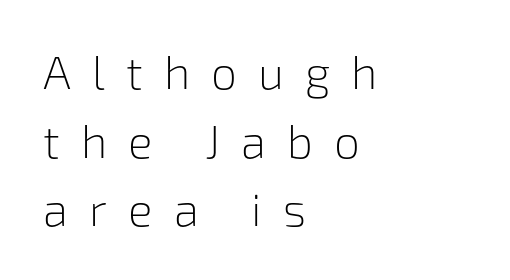
Plain, unruled lines of type. The setting favours the left margin, as ordinary paragraphs usually do. No extra ink here — the face is not bold. Check where the strokes stop: nothing finishes them off — pure sans.
